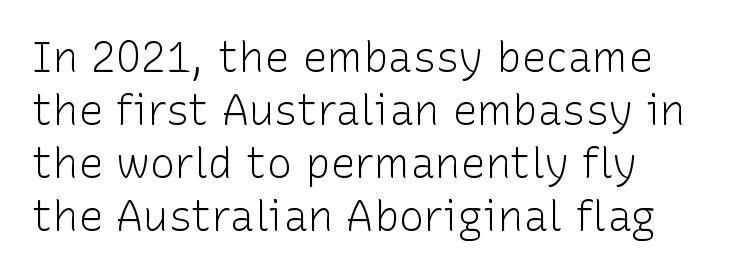
The image shows 42 px light sans-serif type, upright; set left-aligned, normal line spacing (1.26x), normal letter spacing, not underlined; low stroke contrast and a medium x-height.
